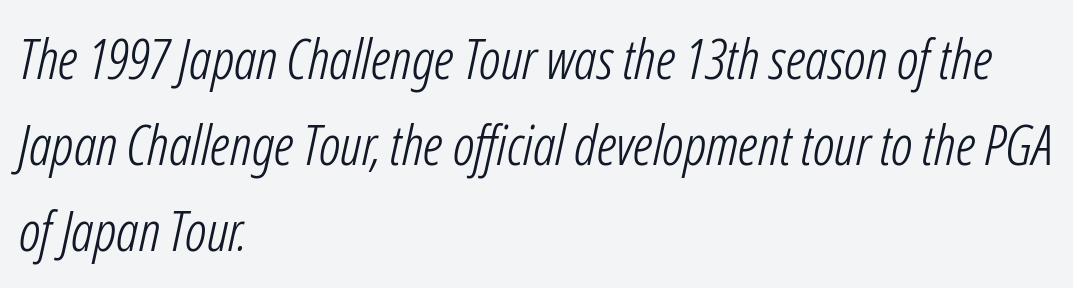
The image shows 56 px light, condensed type, italic (leaning right); set left-aligned, normal line spacing (1.54x), normal letter spacing, not underlined; low stroke contrast and a medium x-height.
